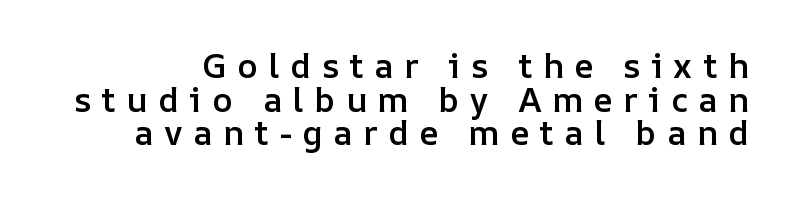
The image shows 34 px semibold type, upright; set tight line spacing (0.99x), unusually wide letter spacing (+0.31 em), not underlined; low stroke contrast and a medium x-height.
